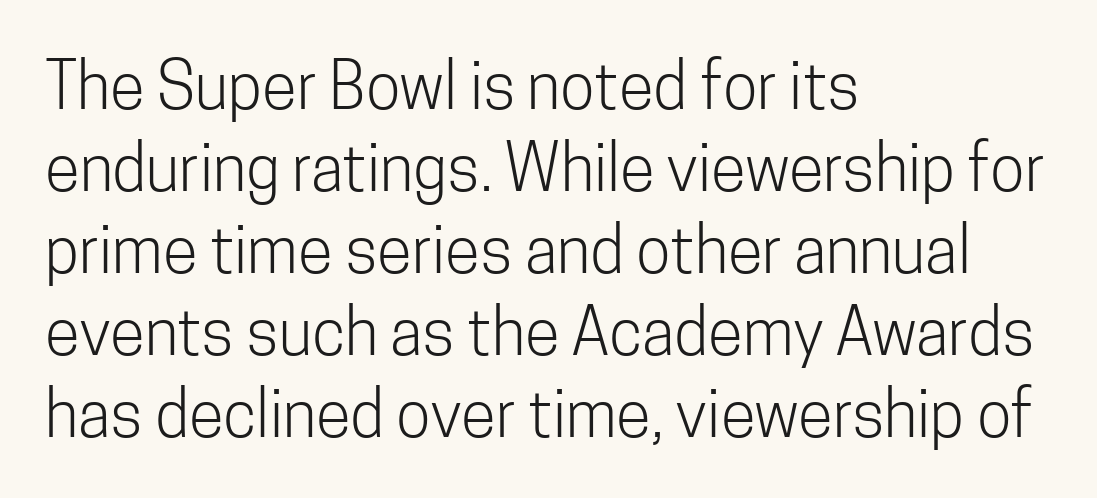
Q: Is the text bold? A: No.
Q: Is the text italic (slanted)? A: No, it is upright.
Q: Is the typeface a serif or a sans-serif typeface? A: Sans-serif.
Q: Is the text underlined? A: No.
Q: How is the paragraph aligned? A: Left-aligned.
Q: Is the spacing between letters normal or unusually wide? A: Normal.
Q: Is the spacing between lines tight, normal or loose? A: Normal.
Q: Width (condensed, normal, or wide)? A: Condensed.
Q: Stroke contrast? A: Low.
Q: x-height? A: Medium.
Q: Monospaced? A: No.
